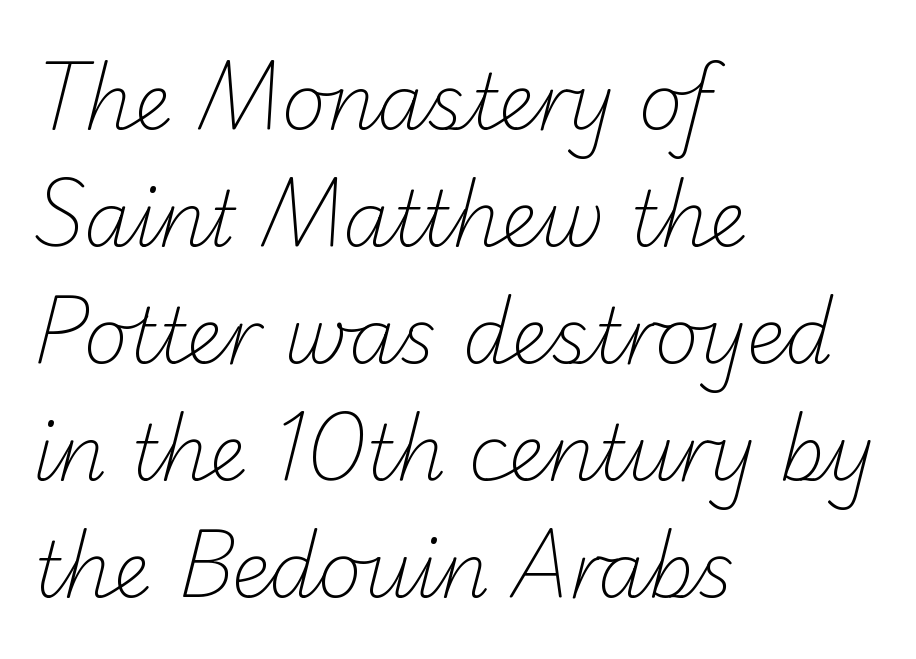
{"serif": "no", "bold": "no", "weight": "light", "width": "normal", "stroke_contrast": "low", "x_height": "small", "monospaced": "no", "underline": "no", "align": "left", "line_spacing": "normal", "line_spacing_ratio": 1.54, "letter_spacing": "normal", "letter_spacing_em": 0.0, "glyph_px": 76}
